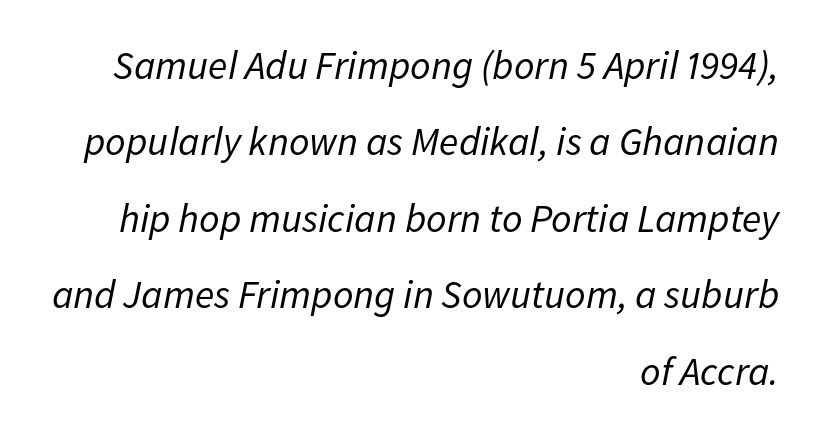
The image shows 40 px regular-weight type, italic (leaning right); set right-aligned, loose line spacing (1.91x), normal letter spacing, not underlined; low stroke contrast and a medium x-height.
